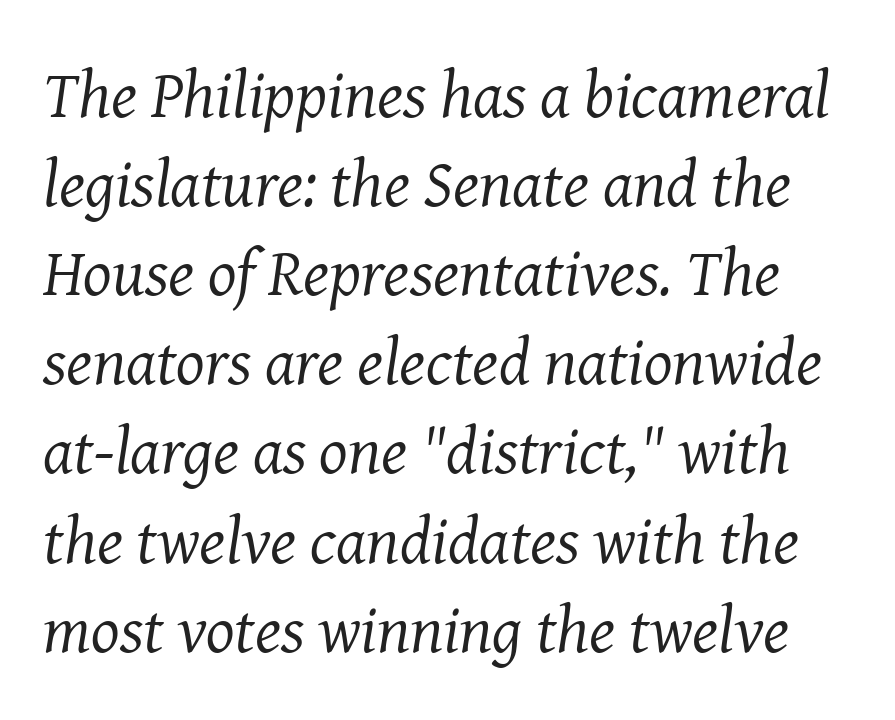
Q: Is the text bold? A: No.
Q: Is the text italic (slanted)? A: Yes, it leans right by about 8 degrees.
Q: Is the typeface a serif or a sans-serif typeface? A: Serif.
Q: Is the text underlined? A: No.
Q: Is the spacing between letters normal or unusually wide? A: Normal.
Q: Is the spacing between lines tight, normal or loose? A: Normal.
Q: Width (condensed, normal, or wide)? A: Normal.
Q: Stroke contrast? A: Medium.
Q: x-height? A: Medium.
Q: Monospaced? A: No.
